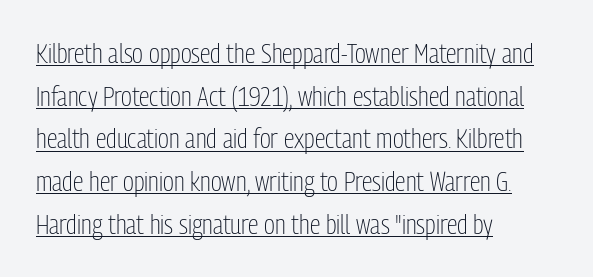
{"italic": "no", "bold": "no", "underline": "yes", "align": "left", "line_spacing": "normal", "line_spacing_ratio": 1.58, "letter_spacing": "normal", "letter_spacing_em": 0.0, "glyph_px": 27}
